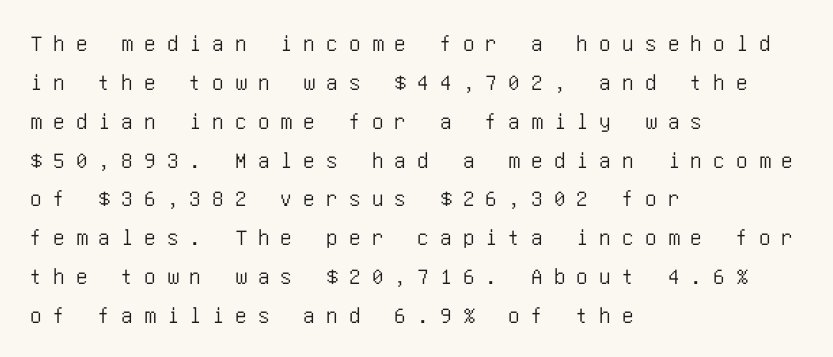
Q: Is the text italic (slanted)? A: No, it is upright.
Q: Is the text underlined? A: No.
Q: How is the paragraph aligned? A: Left-aligned.
Q: Is the spacing between letters normal or unusually wide? A: Unusually wide.
Q: Is the spacing between lines tight, normal or loose? A: Normal.
